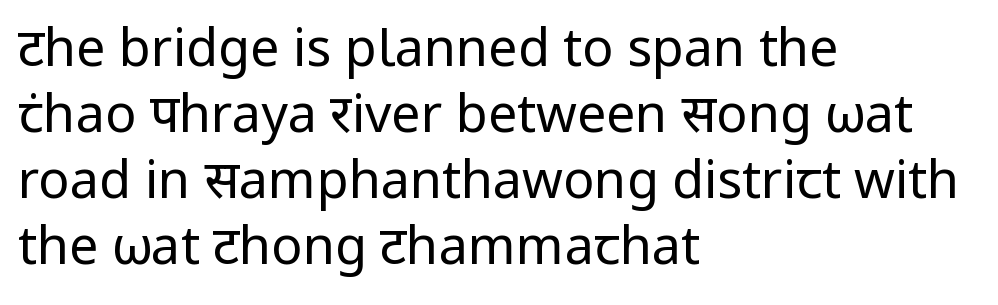
Regarding leading, the lines here are spaced in the standard way. The face used here is proportionally spaced, like ordinary book or web type. Does the lettering tilt? It doesn't — this is upright. Note: no serifs on the glyphs.
